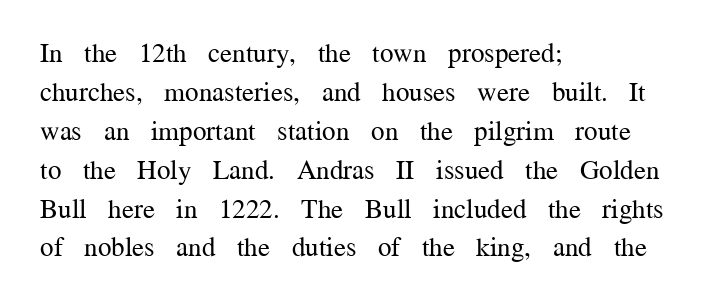
The image shows 27 px text type, upright; set left-aligned, normal line spacing (1.44x), normal letter spacing, not underlined.
